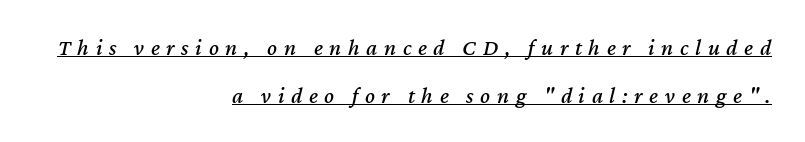
Q: Is the text italic (slanted)? A: Yes, it leans right by about 12 degrees.
Q: Is the text underlined? A: Yes.
Q: How is the paragraph aligned? A: Right-aligned.
Q: Is the spacing between letters normal or unusually wide? A: Unusually wide.
Q: Is the spacing between lines tight, normal or loose? A: Loose.
